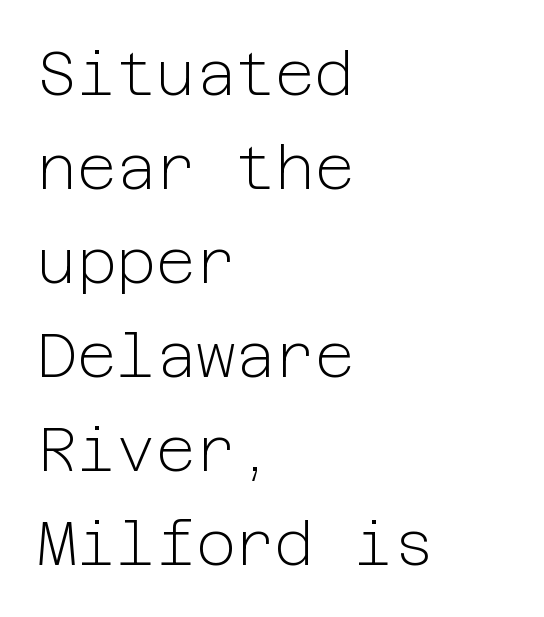
The image shows 61 px light sans-serif type, upright; set left-aligned, normal line spacing (1.54x), normal letter spacing, not underlined; low stroke contrast and a medium x-height.
